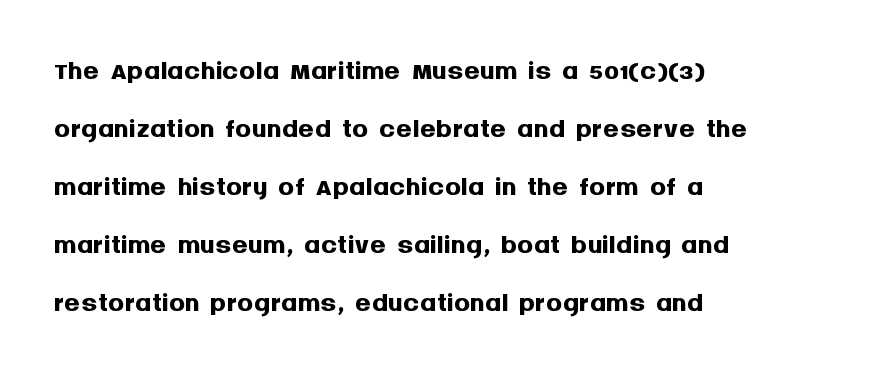
The image shows 40 px semibold sans-serif type, upright; set left-aligned, normal line spacing (1.45x), normal letter spacing, not underlined; medium stroke contrast and a large x-height.
